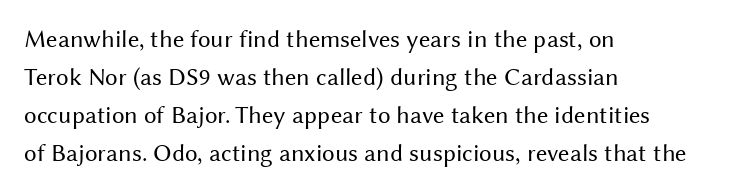
{"italic": "no", "bold": "no", "underline": "no", "align": "left", "line_spacing": "normal", "line_spacing_ratio": 1.52, "letter_spacing": "normal", "letter_spacing_em": 0.0, "glyph_px": 25}
